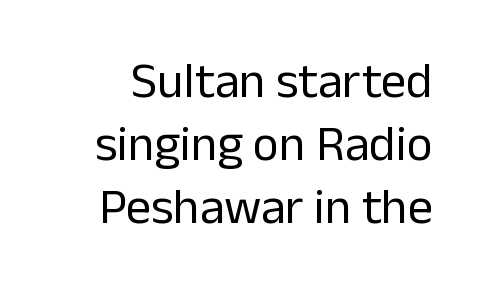
{"serif": "no", "italic": "no", "bold": "no", "weight": "regular", "width": "normal", "stroke_contrast": "low", "x_height": "medium", "monospaced": "no", "underline": "no", "line_spacing": "normal", "line_spacing_ratio": 1.26, "letter_spacing": "normal", "letter_spacing_em": 0.0, "glyph_px": 50}
